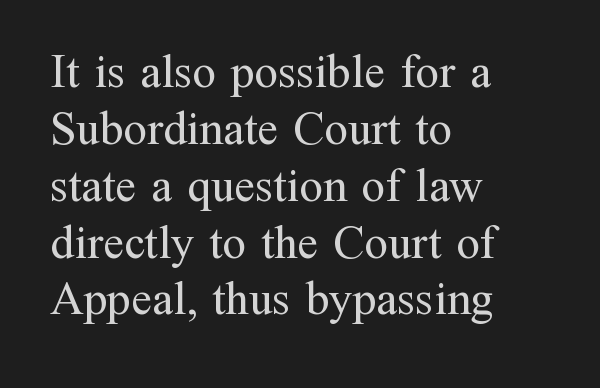
{"serif": "yes", "italic": "no", "bold": "no", "weight": "regular", "width": "normal", "stroke_contrast": "medium", "x_height": "medium", "monospaced": "no", "underline": "no", "align": "left", "line_spacing_ratio": 1.21, "letter_spacing": "normal", "letter_spacing_em": 0.0, "glyph_px": 47}
